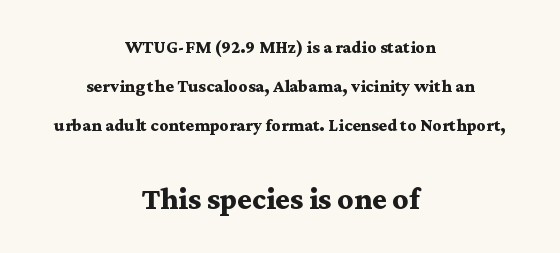
Q: Is the text bold? A: Yes.
Q: Is the text italic (slanted)? A: No, it is upright.
Q: Is the typeface a serif or a sans-serif typeface? A: Serif.
Q: Is the text underlined? A: No.
Q: How is the paragraph aligned? A: Centered.
Q: Is the spacing between letters normal or unusually wide? A: Normal.
Q: Is the spacing between lines tight, normal or loose? A: Loose.
Q: Which block of text is set in a larger size, the first (top) or the second (bottom)? A: The second (bottom) one.
Q: Width (condensed, normal, or wide)? A: Wide.
Q: Stroke contrast? A: Medium.
Q: x-height? A: Medium.
Q: Monospaced? A: No.
